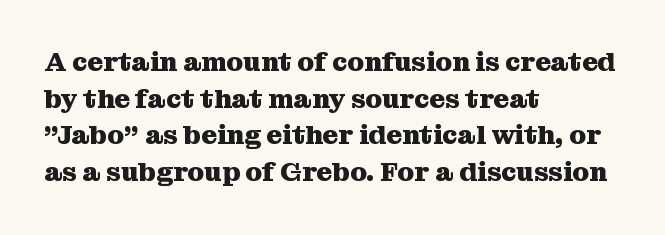
Casual observation: everything's shoved over to the left. Look at the tracking — it's just the regular setting, nothing added. The rendering uses a moderate line-height, typical for paragraphs. Decoration check: the copy has no underline. The face used here has the dense, thick strokes of a bold. The typography opts for an upright posture over an oblique one.
